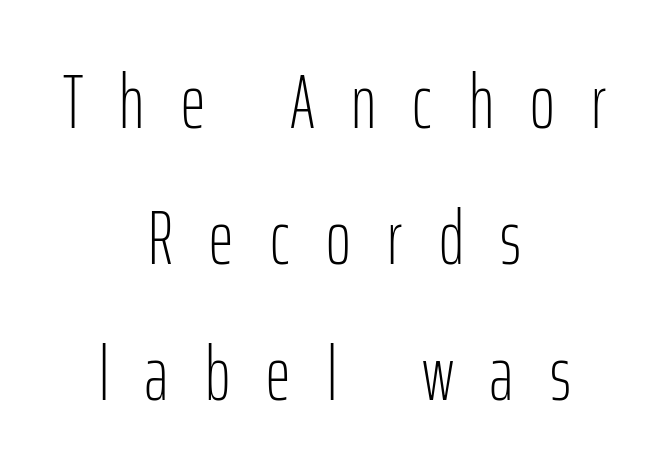
The image shows 76 px light, condensed sans-serif type, upright; set centered, line spacing 1.79x, unusually wide letter spacing (+0.48 em), not underlined; low stroke contrast and a medium x-height.
